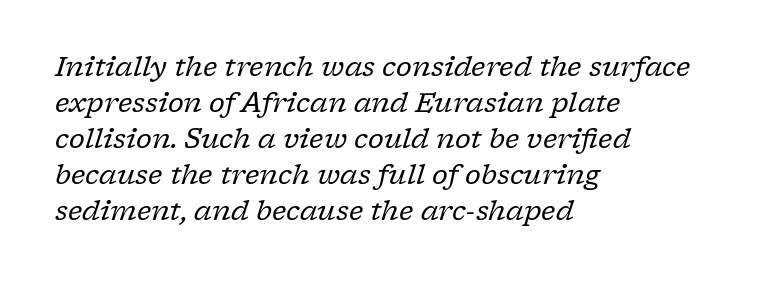
The image shows 27 px text type, italic (leaning right); set left-aligned, normal line spacing (1.33x), normal letter spacing, not underlined.
